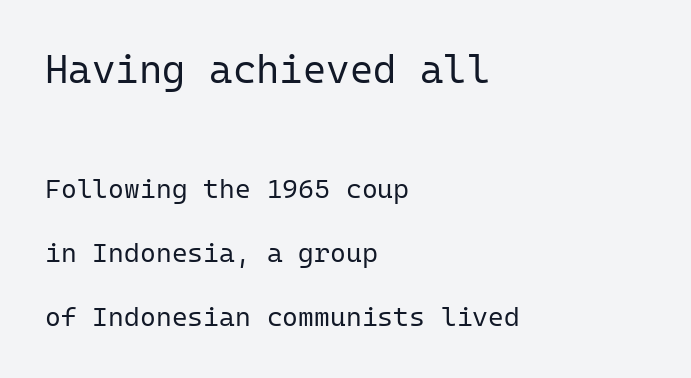
Q: Is the text bold? A: No.
Q: Is the text italic (slanted)? A: No, it is upright.
Q: Is the typeface a serif or a sans-serif typeface? A: Sans-serif.
Q: Is the text underlined? A: No.
Q: How is the paragraph aligned? A: Left-aligned.
Q: Is the spacing between letters normal or unusually wide? A: Normal.
Q: Is the spacing between lines tight, normal or loose? A: Loose.
Q: Which block of text is set in a larger size, the first (top) or the second (bottom)? A: The first (top) one.
Q: Width (condensed, normal, or wide)? A: Normal.
Q: Stroke contrast? A: Low.
Q: x-height? A: Medium.
Q: Monospaced? A: Yes.
